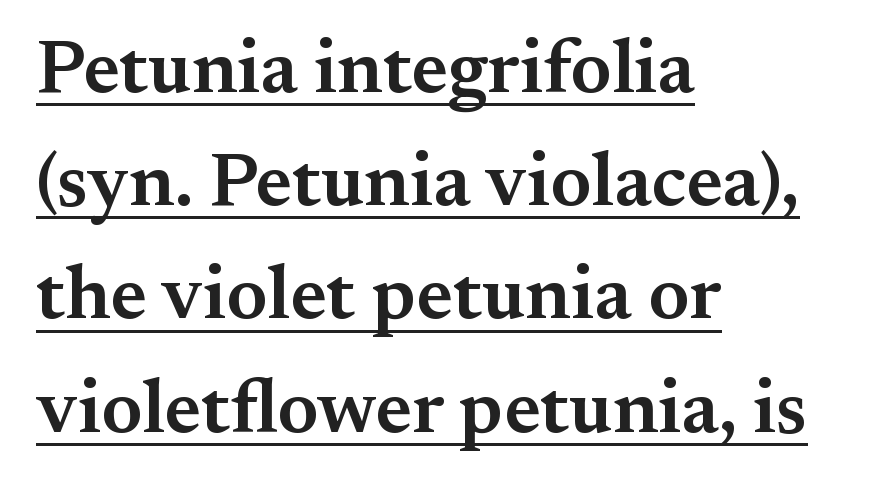
Summary of vertical rhythm: regular, with standard interline spacing. If you drew a ruler down the left edge, every line would touch it. Note the varied advance widths — an 'i' is clearly narrower than an 'm'. Rendered with straight, roman letterforms. The letterforms sit shoulder to shoulder at normal distance.
